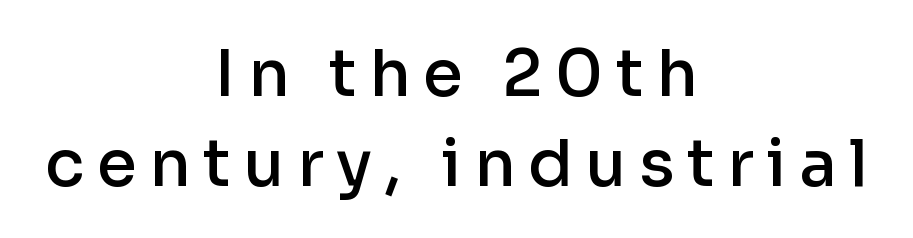
Q: Is the text bold? A: Semi-bold.
Q: Is the text italic (slanted)? A: No, it is upright.
Q: Is the typeface a serif or a sans-serif typeface? A: Sans-serif.
Q: Is the text underlined? A: No.
Q: How is the paragraph aligned? A: Centered.
Q: Is the spacing between lines tight, normal or loose? A: Normal.
Q: Width (condensed, normal, or wide)? A: Normal.
Q: Stroke contrast? A: Low.
Q: x-height? A: Medium.
Q: Monospaced? A: No.
